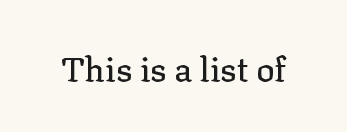
Q: Is the text italic (slanted)? A: No, it is upright.
Q: Is the typeface a serif or a sans-serif typeface? A: Serif.
Q: Is the text underlined? A: No.
Q: Is the spacing between letters normal or unusually wide? A: Normal.
Q: Width (condensed, normal, or wide)? A: Normal.
Q: Stroke contrast? A: Low.
Q: x-height? A: Medium.
Q: Monospaced? A: No.
